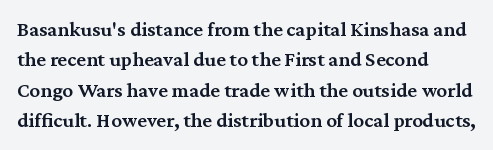
The image shows 21 px text type, upright; set left-aligned, normal line spacing (1.45x), normal letter spacing, not underlined.
